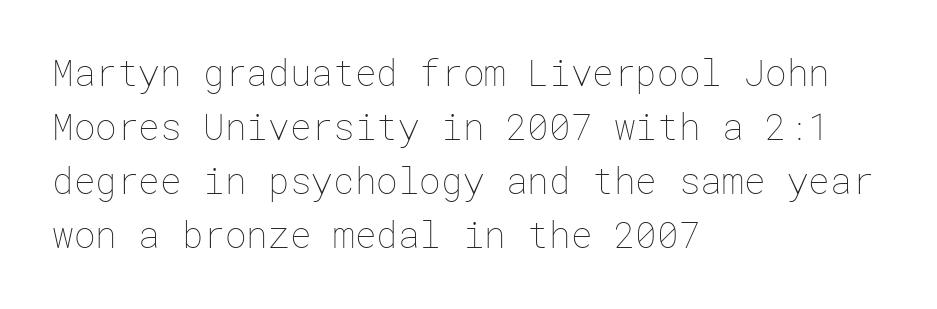
Q: Is the text bold? A: No.
Q: Is the text italic (slanted)? A: No, it is upright.
Q: Is the text underlined? A: No.
Q: How is the paragraph aligned? A: Left-aligned.
Q: Is the spacing between letters normal or unusually wide? A: Normal.
Q: Is the spacing between lines tight, normal or loose? A: Normal.
Q: Width (condensed, normal, or wide)? A: Normal.
Q: Stroke contrast? A: Low.
Q: x-height? A: Medium.
